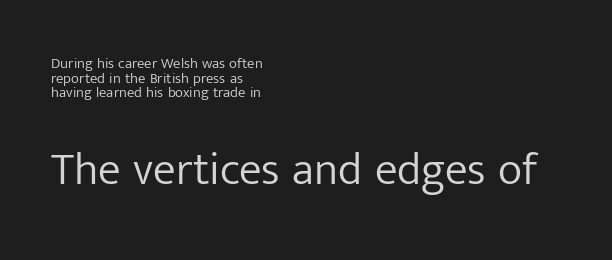
{"serif": "no", "italic": "no", "bold": "no", "weight": "light", "width": "normal", "stroke_contrast": "low", "x_height": "medium", "monospaced": "no", "underline": "no", "align": "left", "line_spacing": "tight", "line_spacing_ratio": 0.98, "letter_spacing": "normal", "letter_spacing_em": 0.0, "larger_block": "second", "size_ratio": 3.07, "glyph_px": 46}
